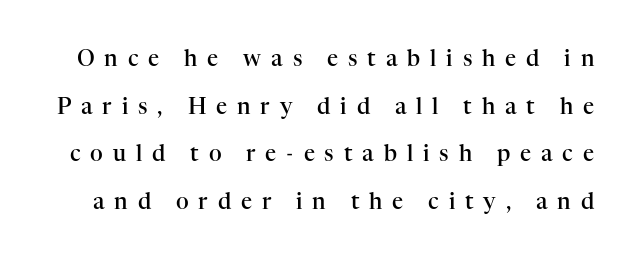
Type without underlining. When letters stand straight like this, we call the style roman or upright. The face used here is rendered with a markedly widened letterfit. Firm but not heavy-handed strokes: this text is semibold.
